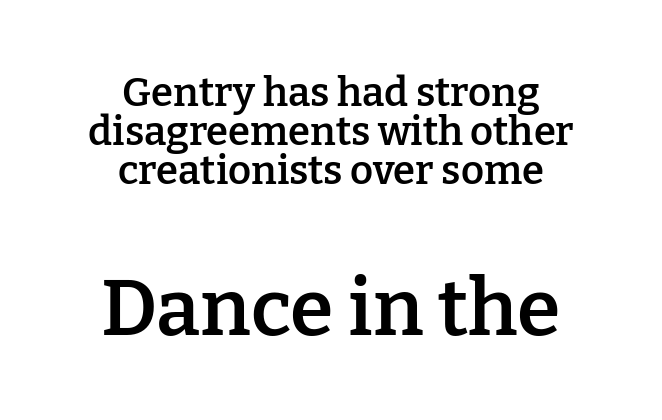
Q: Is the text bold? A: Semi-bold.
Q: Is the text italic (slanted)? A: No, it is upright.
Q: Is the typeface a serif or a sans-serif typeface? A: Serif.
Q: Is the text underlined? A: No.
Q: How is the paragraph aligned? A: Centered.
Q: Is the spacing between letters normal or unusually wide? A: Normal.
Q: Is the spacing between lines tight, normal or loose? A: Tight.
Q: Which block of text is set in a larger size, the first (top) or the second (bottom)? A: The second (bottom) one.
Q: Width (condensed, normal, or wide)? A: Normal.
Q: Stroke contrast? A: Low.
Q: x-height? A: Medium.
Q: Monospaced? A: No.
